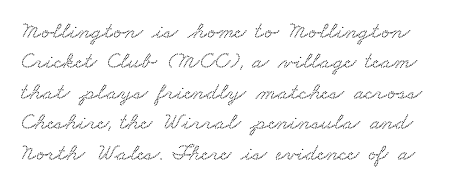
Standard letterfit; no display-style spreading of the glyphs. What's the leading like? Ordinary, nothing unusual. Just letters on the line, the space beneath them empty.
